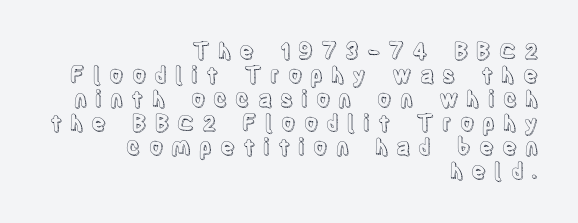
You could barely slide anything between these rows. The lettering holds an erect, upright posture throughout. The setting favours the right margin, as signatures and pull-quotes sometimes do. The gaps between neighbouring characters are conspicuously large. Underlining? Definitely not there.
